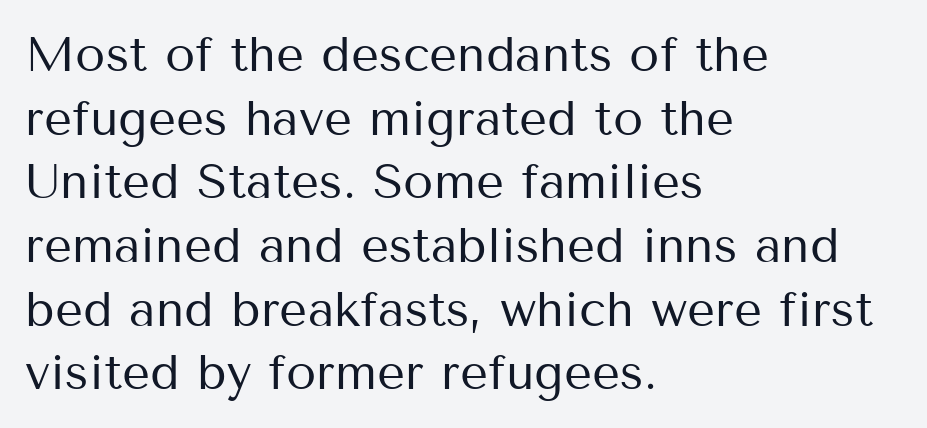
Q: Is the text bold? A: No.
Q: Is the text italic (slanted)? A: No, it is upright.
Q: Is the typeface a serif or a sans-serif typeface? A: Sans-serif.
Q: Is the text underlined? A: No.
Q: How is the paragraph aligned? A: Left-aligned.
Q: Is the spacing between letters normal or unusually wide? A: Normal.
Q: Is the spacing between lines tight, normal or loose? A: Normal.
Q: Width (condensed, normal, or wide)? A: Normal.
Q: Stroke contrast? A: Medium.
Q: x-height? A: Medium.
Q: Monospaced? A: No.
